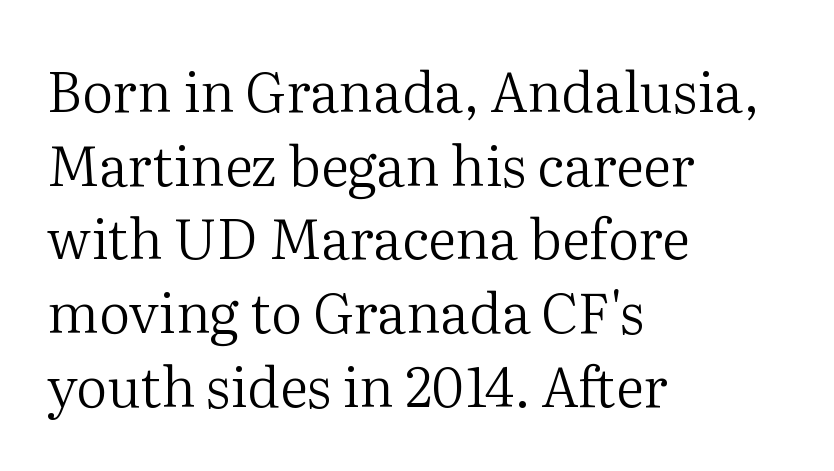
Tall strokes in this sample are plumb rather than angled. The characters are drawn with everyday or finer stroke widths. Bare-footed words on every line. The type is set solid horizontally, with unmodified tracking.
